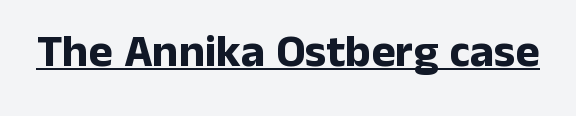
{"serif": "no", "italic": "no", "bold": "yes", "weight": "bold", "width": "normal", "stroke_contrast": "low", "x_height": "medium", "monospaced": "no", "underline": "yes", "letter_spacing": "normal", "letter_spacing_em": 0.0, "glyph_px": 46}
